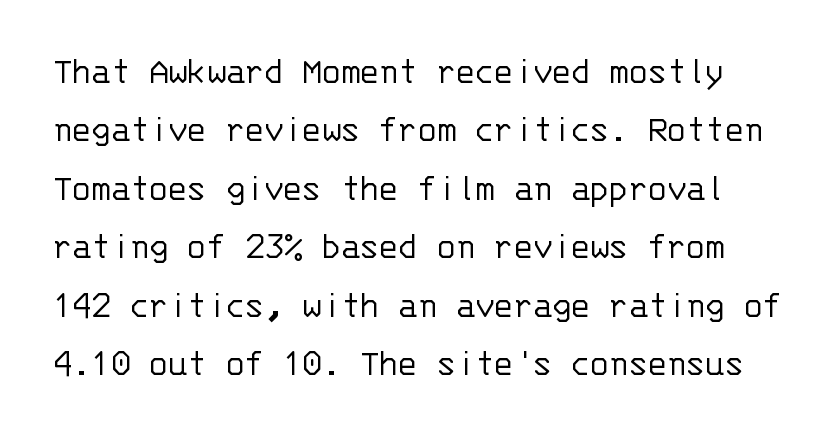
Q: Is the text bold? A: No.
Q: Is the text italic (slanted)? A: No, it is upright.
Q: Is the typeface a serif or a sans-serif typeface? A: Sans-serif.
Q: Is the text underlined? A: No.
Q: Is the spacing between letters normal or unusually wide? A: Normal.
Q: Is the spacing between lines tight, normal or loose? A: Normal.
Q: Width (condensed, normal, or wide)? A: Normal.
Q: Stroke contrast? A: Low.
Q: x-height? A: Large.
Q: Monospaced? A: Yes.
